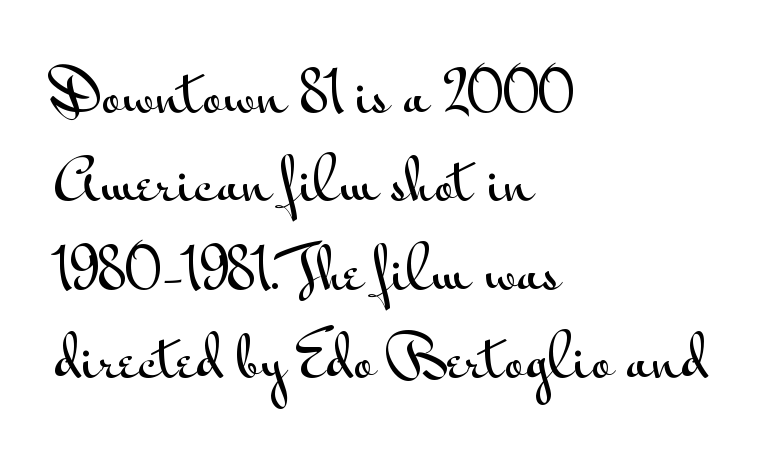
The image shows 56 px wide sans-serif type; set left-aligned, normal line spacing (1.58x), normal letter spacing, not underlined; medium stroke contrast and a small x-height.
